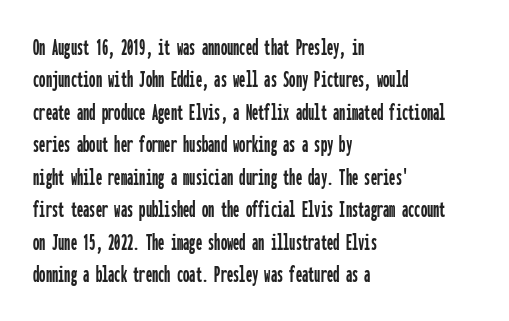
Is there much room between lines? A standard amount, neither cramped nor airy. The passage shown is not underscored anywhere. Visually the block forms a straight wall on the left and a jagged coastline on the right. The lettering holds an erect, upright posture throughout. This rendering leaves character spacing at its baseline value.
